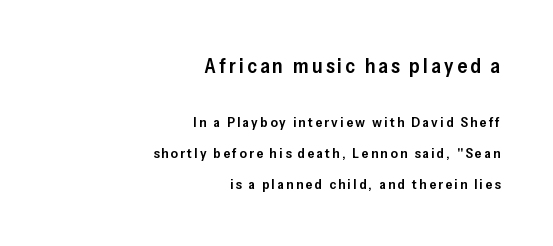
The image shows 20 px text type, upright; set right-aligned, loose line spacing (2.2x), not underlined; the first (top) block is 1.43x larger.
